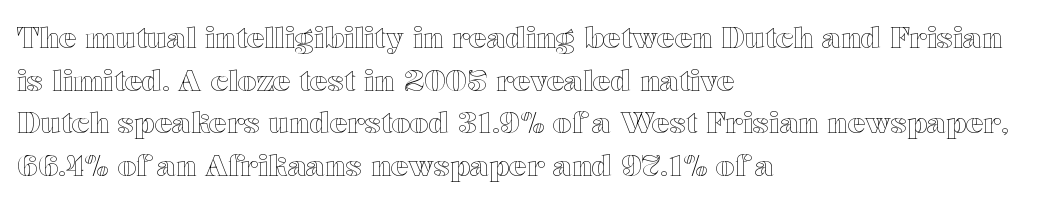
The image shows 29 px wide type, upright; set left-aligned, normal line spacing (1.47x), normal letter spacing, not underlined; a medium x-height.
